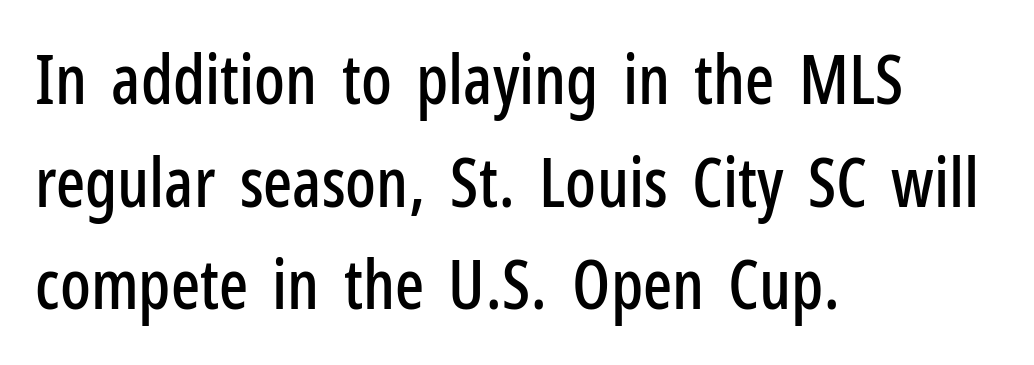
Does the type have serifs? No, each stem ends abruptly. What's the leading like? Ordinary, nothing unusual. Looks like regular typesetting: each glyph gets only the width it needs. You could call the tracking neutral — neither tight nor loose. Every stem runs plumb, perpendicular to the baseline. Where is the straight margin? On the left.
